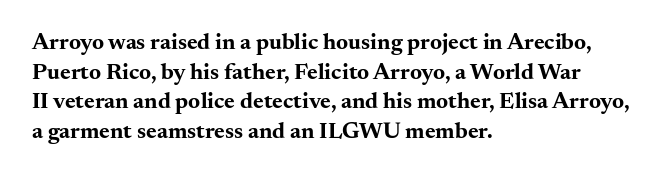
Q: Is the text bold? A: Yes.
Q: Is the text italic (slanted)? A: No, it is upright.
Q: Is the text underlined? A: No.
Q: How is the paragraph aligned? A: Left-aligned.
Q: Is the spacing between letters normal or unusually wide? A: Normal.
Q: Is the spacing between lines tight, normal or loose? A: Normal.
